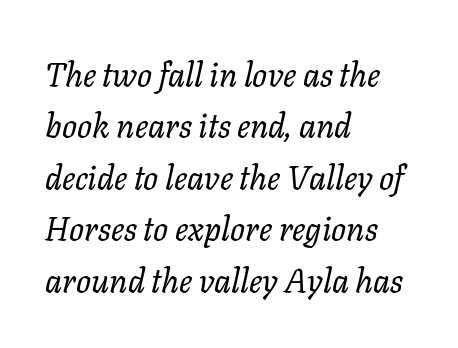
{"italic": "yes", "lean": "right", "slant_degrees": 11, "bold": "no", "weight": "regular", "width": "normal", "stroke_contrast": "low", "x_height": "medium", "monospaced": "no", "underline": "no", "align": "left", "line_spacing": "normal", "line_spacing_ratio": 1.56, "letter_spacing": "normal", "letter_spacing_em": 0.0, "glyph_px": 33}
